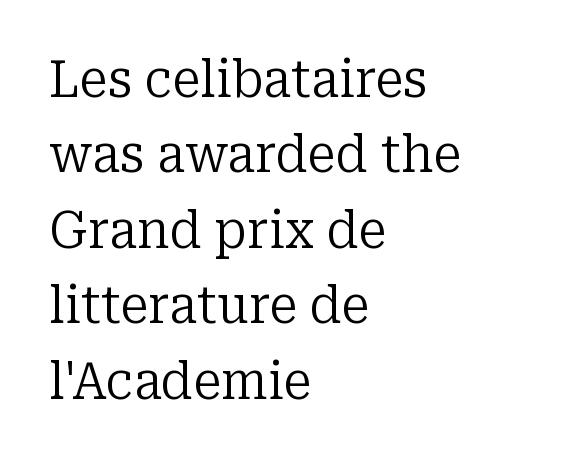
Q: Is the text bold? A: No.
Q: Is the text italic (slanted)? A: No, it is upright.
Q: Is the typeface a serif or a sans-serif typeface? A: Serif.
Q: Is the text underlined? A: No.
Q: How is the paragraph aligned? A: Left-aligned.
Q: Is the spacing between letters normal or unusually wide? A: Normal.
Q: Is the spacing between lines tight, normal or loose? A: Normal.
Q: Width (condensed, normal, or wide)? A: Normal.
Q: Stroke contrast? A: Low.
Q: x-height? A: Medium.
Q: Monospaced? A: No.
